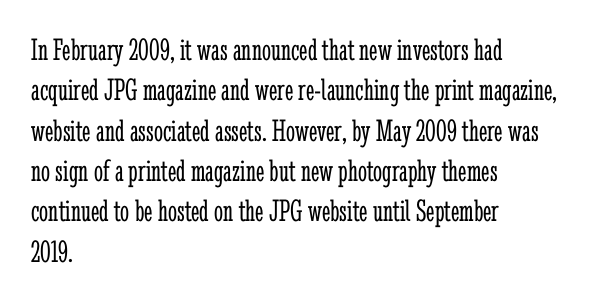
The image shows 32 px light, condensed serif type, upright; set left-aligned, normal line spacing (1.26x), normal letter spacing, not underlined; low stroke contrast and a medium x-height.
